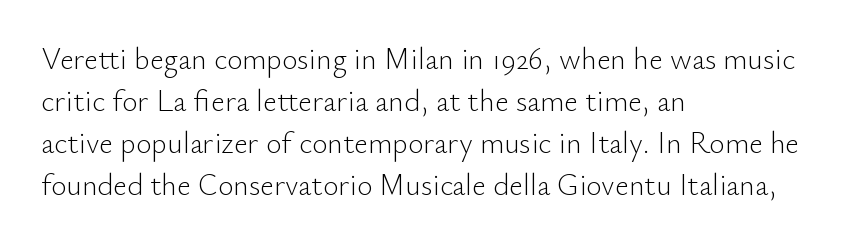
{"serif": "no", "italic": "no", "bold": "no", "weight": "light", "width": "normal", "stroke_contrast": "low", "x_height": "small", "monospaced": "no", "underline": "no", "align": "left", "line_spacing": "normal", "line_spacing_ratio": 1.4, "letter_spacing": "normal", "letter_spacing_em": 0.0, "glyph_px": 30}
